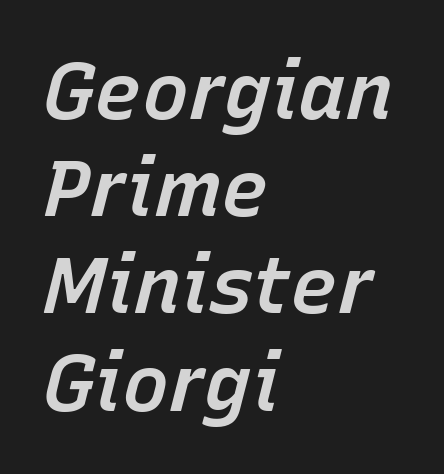
Q: Is the text bold? A: Semi-bold.
Q: Is the text italic (slanted)? A: Yes, it leans right by about 15 degrees.
Q: Is the text underlined? A: No.
Q: How is the paragraph aligned? A: Left-aligned.
Q: Is the spacing between letters normal or unusually wide? A: Normal.
Q: Width (condensed, normal, or wide)? A: Normal.
Q: Stroke contrast? A: Low.
Q: x-height? A: Medium.
Q: Monospaced? A: No.
